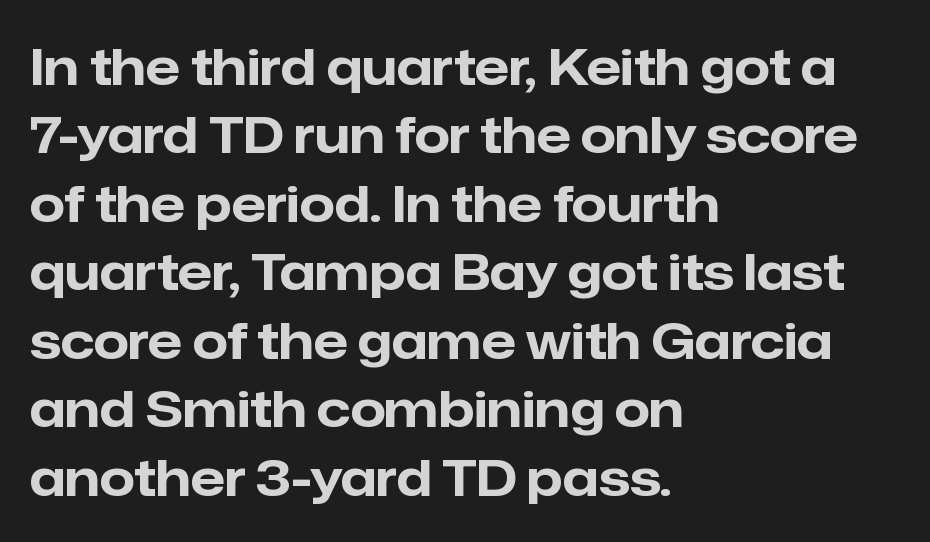
The image shows 50 px bold sans-serif type, upright; set left-aligned, normal line spacing (1.37x), normal letter spacing, not underlined; low stroke contrast and a medium x-height.
